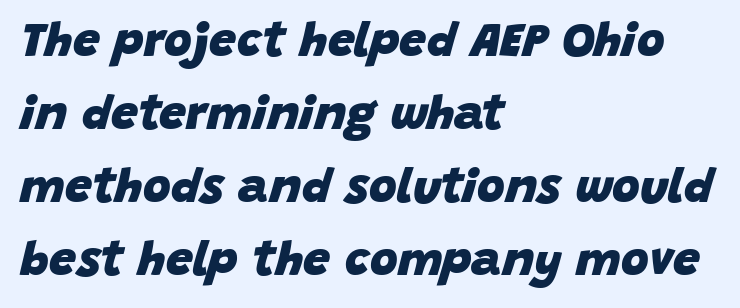
Left-aligned paragraph, ragged on the right. There is no visible air inserted between adjacent glyphs. The glyphs are unaccompanied by any horizontal stroke below them. Regular leading. The lettering tilts uniformly, giving the passage an italic look.
